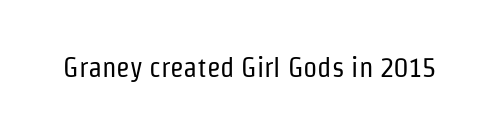
The image shows 28 px regular-weight, condensed sans-serif type, upright; set normal letter spacing, not underlined; low stroke contrast and a medium x-height.
